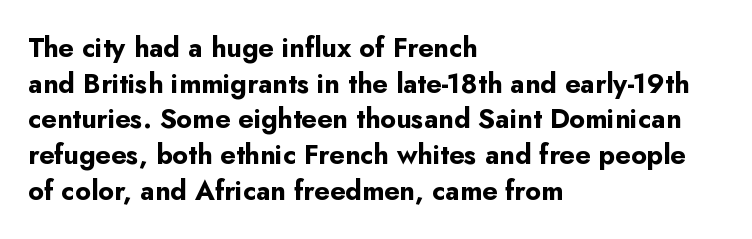
A typesetter would call this leading conventional body-copy spacing. Standard letterfit; no display-style spreading of the glyphs. The axis of the letterforms is exactly vertical. Typeset ragged right — the left edge is the straight one. Clear beneath every line of the passage. Each glyph is drawn with heavy, bold strokes.
